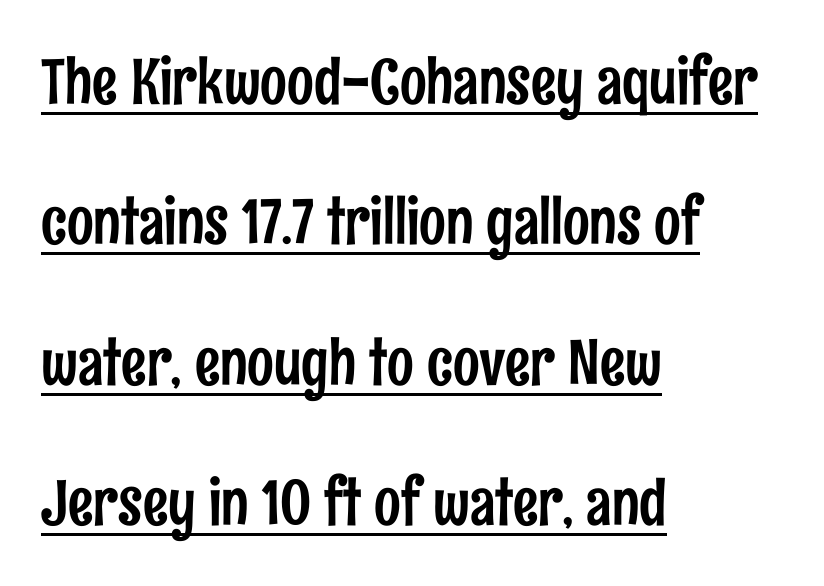
{"serif": "no", "italic": "no", "width": "condensed", "stroke_contrast": "low", "x_height": "medium", "monospaced": "no", "underline": "yes", "align": "left", "line_spacing": "loose", "line_spacing_ratio": 2.23, "letter_spacing": "normal", "letter_spacing_em": 0.0, "glyph_px": 63}
